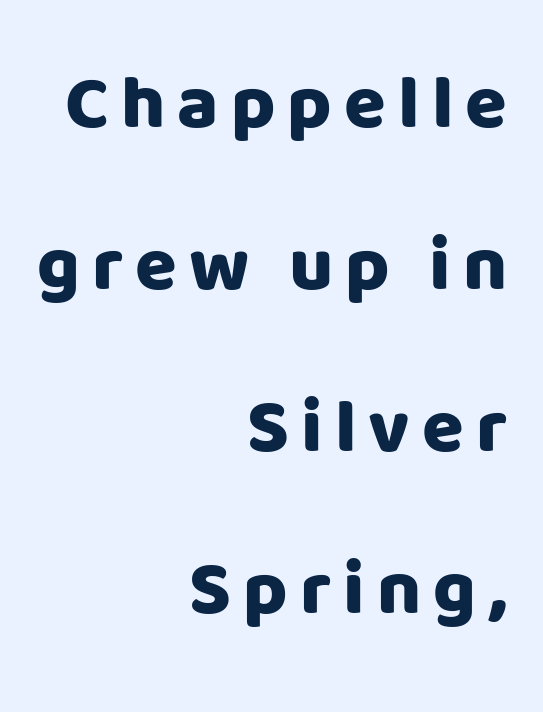
{"serif": "no", "italic": "no", "bold": "yes", "weight": "heavy", "width": "normal", "stroke_contrast": "low", "x_height": "large", "monospaced": "no", "underline": "no", "align": "right", "line_spacing": "loose", "line_spacing_ratio": 2.13, "glyph_px": 76}
